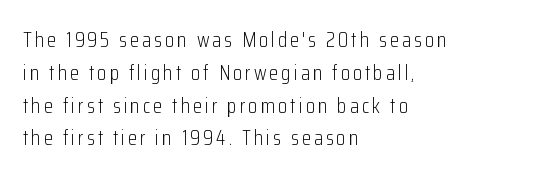
The image shows 21 px text type, upright; set left-aligned, normal line spacing (1.56x), not underlined.
